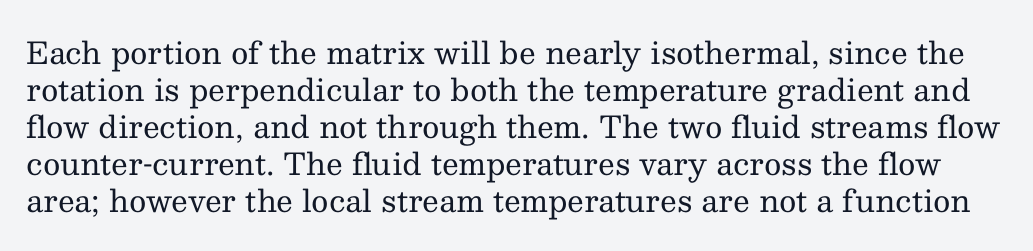
{"serif": "yes", "italic": "no", "bold": "no", "weight": "regular", "width": "normal", "stroke_contrast": "medium", "x_height": "medium", "monospaced": "no", "underline": "no", "line_spacing_ratio": 1.23, "letter_spacing": "normal", "letter_spacing_em": 0.0, "glyph_px": 30}
